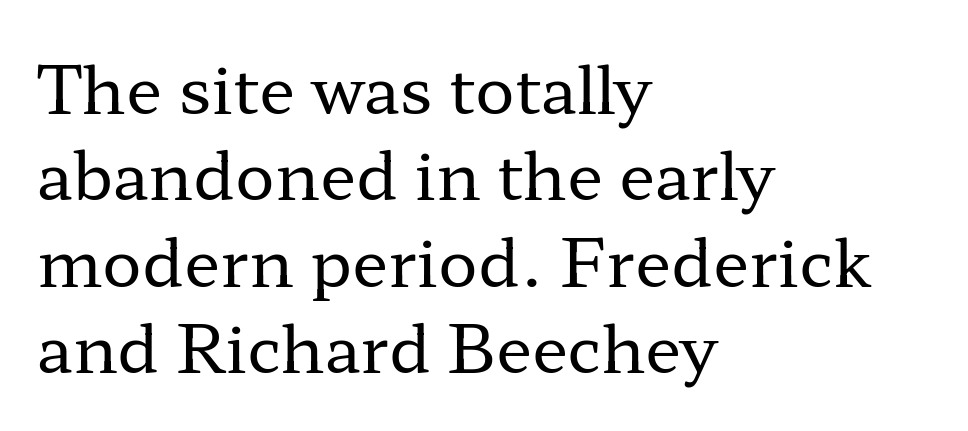
{"serif": "yes", "italic": "no", "bold": "no", "weight": "regular", "width": "wide", "stroke_contrast": "low", "x_height": "medium", "monospaced": "no", "underline": "no", "align": "left", "line_spacing": "normal", "line_spacing_ratio": 1.31, "letter_spacing": "normal", "letter_spacing_em": 0.0, "glyph_px": 66}
